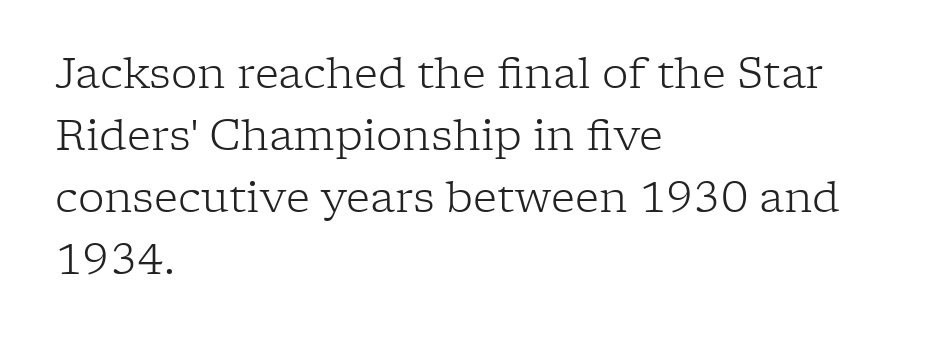
Glance below the letters and you will spot only blank space. This sample uses a serif face. Is the block centered? No — it sits flush against the left margin. Looks like regular typesetting: each glyph gets only the width it needs.
